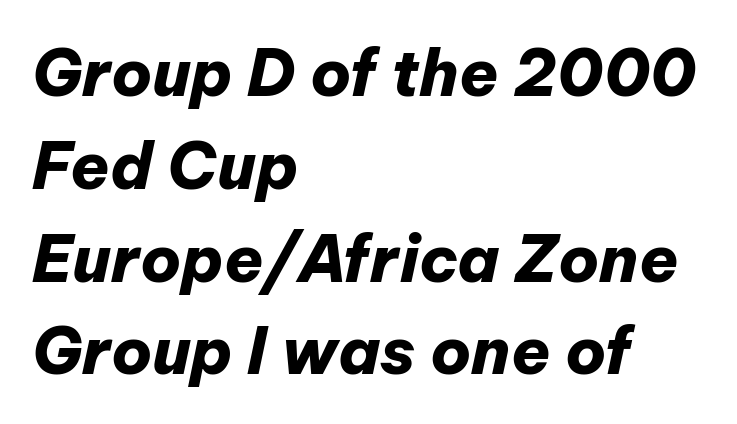
{"italic": "yes", "lean": "right", "slant_degrees": 12, "bold": "yes", "weight": "heavy", "width": "normal", "stroke_contrast": "low", "x_height": "medium", "monospaced": "no", "underline": "no", "align": "left", "line_spacing": "normal", "line_spacing_ratio": 1.45, "letter_spacing": "normal", "letter_spacing_em": 0.0, "glyph_px": 64}
